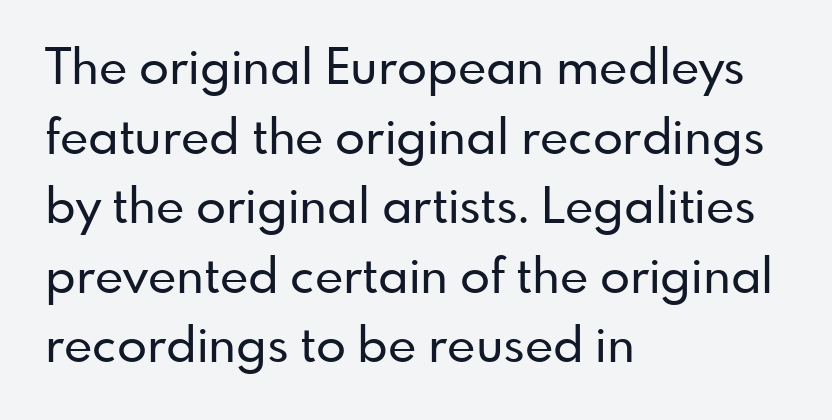
{"serif": "no", "italic": "no", "width": "normal", "stroke_contrast": "low", "x_height": "small", "monospaced": "no", "underline": "no", "align": "left", "line_spacing": "normal", "line_spacing_ratio": 1.42, "letter_spacing": "normal", "letter_spacing_em": 0.0, "glyph_px": 49}
